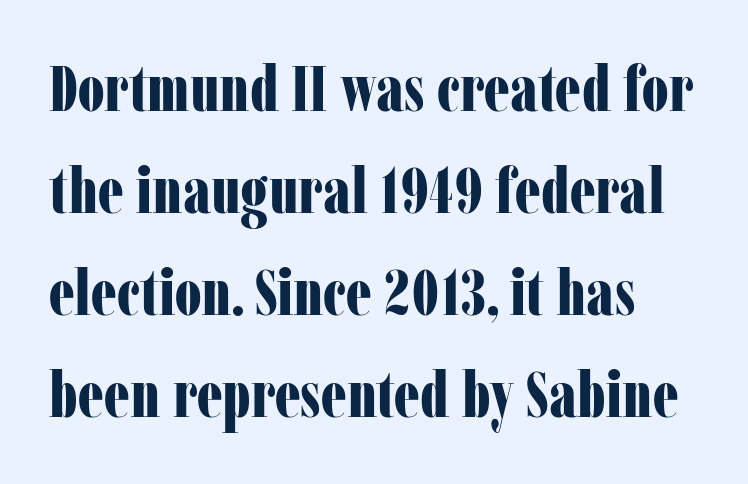
Q: Is the text bold? A: Yes.
Q: Is the text italic (slanted)? A: No, it is upright.
Q: Is the typeface a serif or a sans-serif typeface? A: Serif.
Q: Is the text underlined? A: No.
Q: Is the spacing between letters normal or unusually wide? A: Normal.
Q: Is the spacing between lines tight, normal or loose? A: Normal.
Q: Width (condensed, normal, or wide)? A: Condensed.
Q: Stroke contrast? A: Low.
Q: x-height? A: Medium.
Q: Monospaced? A: No.
